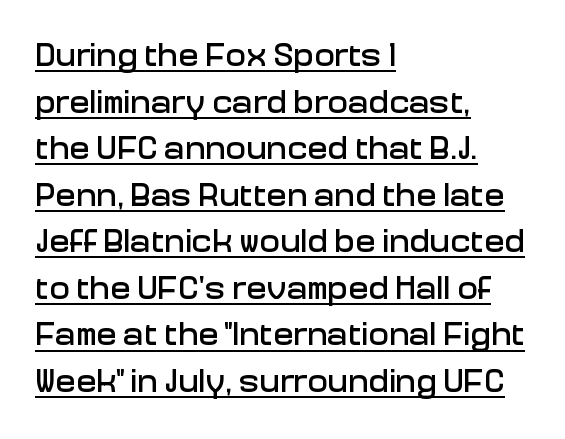
Q: Is the text italic (slanted)? A: No, it is upright.
Q: Is the typeface a serif or a sans-serif typeface? A: Sans-serif.
Q: Is the text underlined? A: Yes.
Q: How is the paragraph aligned? A: Left-aligned.
Q: Is the spacing between letters normal or unusually wide? A: Normal.
Q: Is the spacing between lines tight, normal or loose? A: Normal.
Q: Width (condensed, normal, or wide)? A: Normal.
Q: Stroke contrast? A: Low.
Q: x-height? A: Medium.
Q: Monospaced? A: No.
